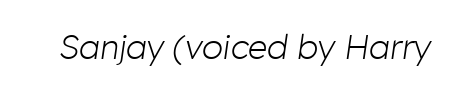
The image shows 34 px light type, italic (leaning right); set normal letter spacing, not underlined; low stroke contrast and a medium x-height.
